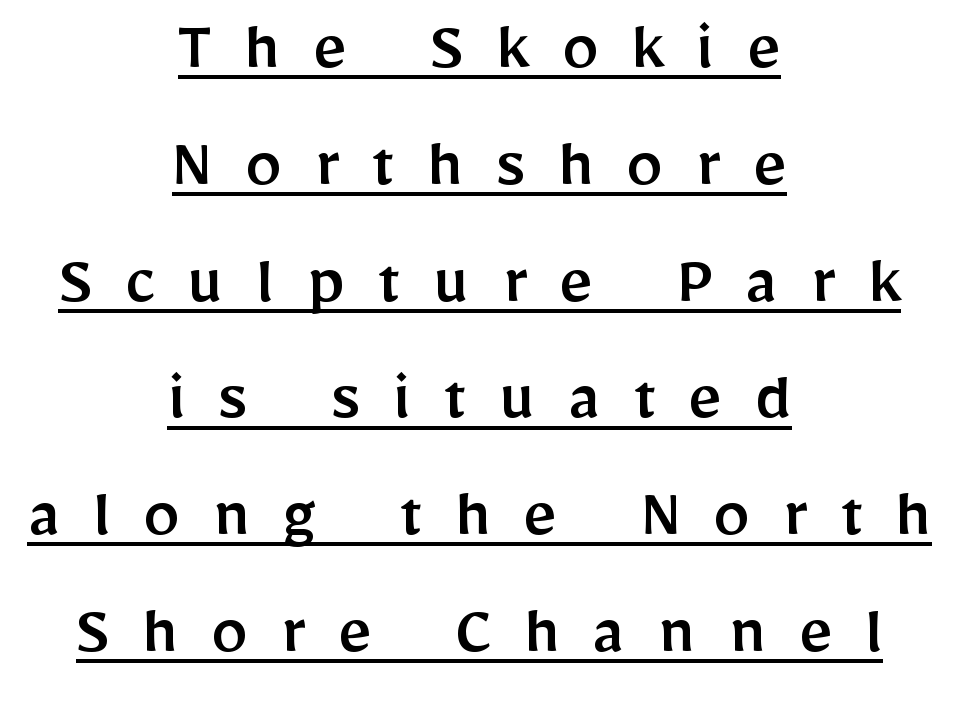
The image shows 73 px sans-serif type, upright; set centered, normal line spacing (1.6x), unusually wide letter spacing (+0.45 em), underlined; low stroke contrast and a medium x-height.
